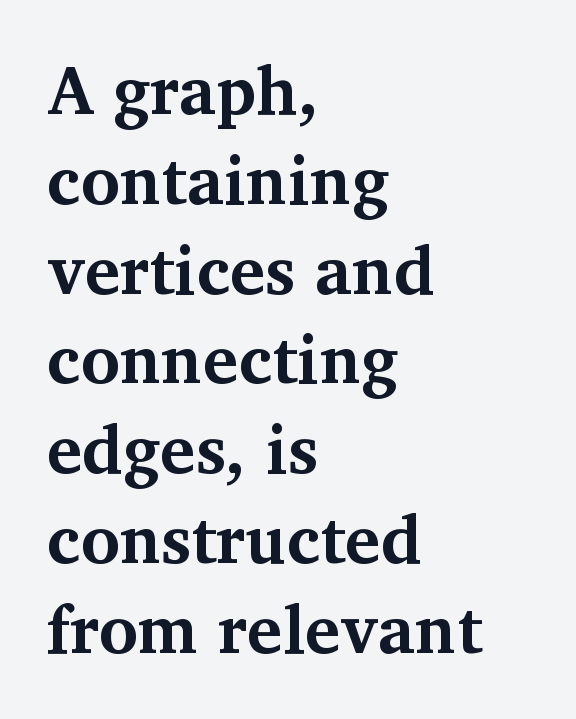
Q: Is the text bold? A: Yes.
Q: Is the text italic (slanted)? A: No, it is upright.
Q: Is the typeface a serif or a sans-serif typeface? A: Serif.
Q: Is the text underlined? A: No.
Q: How is the paragraph aligned? A: Left-aligned.
Q: Is the spacing between letters normal or unusually wide? A: Normal.
Q: Is the spacing between lines tight, normal or loose? A: Normal.
Q: Width (condensed, normal, or wide)? A: Normal.
Q: Stroke contrast? A: Medium.
Q: x-height? A: Medium.
Q: Monospaced? A: No.
